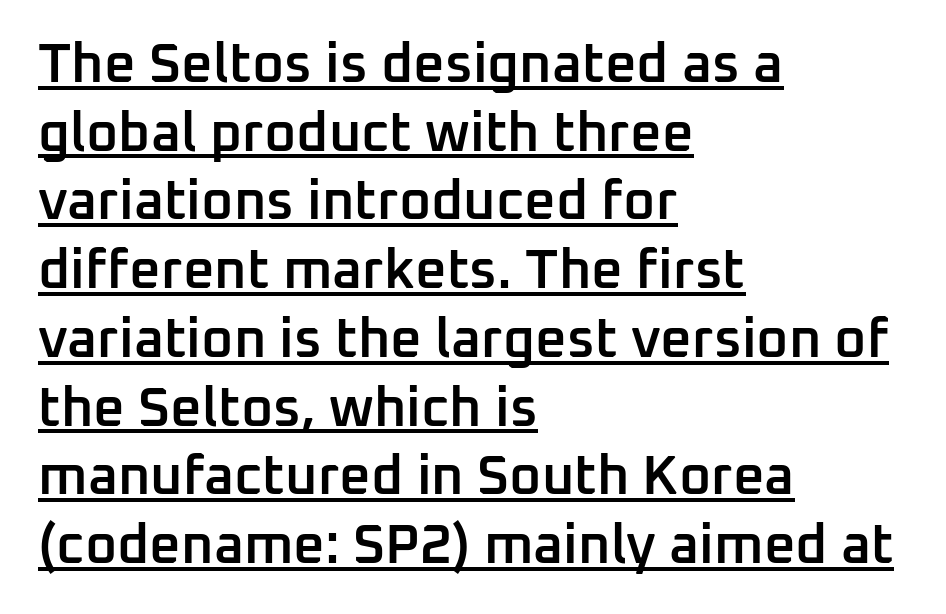
{"serif": "no", "italic": "no", "bold": "semi", "weight": "semibold", "width": "normal", "stroke_contrast": "low", "x_height": "medium", "monospaced": "no", "underline": "yes", "align": "left", "line_spacing": "normal", "line_spacing_ratio": 1.25, "letter_spacing": "normal", "letter_spacing_em": 0.0, "glyph_px": 55}
